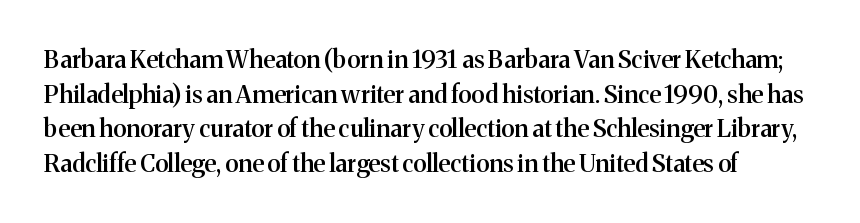
Q: Is the text bold? A: Semi-bold.
Q: Is the text italic (slanted)? A: No, it is upright.
Q: Is the text underlined? A: No.
Q: How is the paragraph aligned? A: Left-aligned.
Q: Is the spacing between letters normal or unusually wide? A: Normal.
Q: Is the spacing between lines tight, normal or loose? A: Normal.
